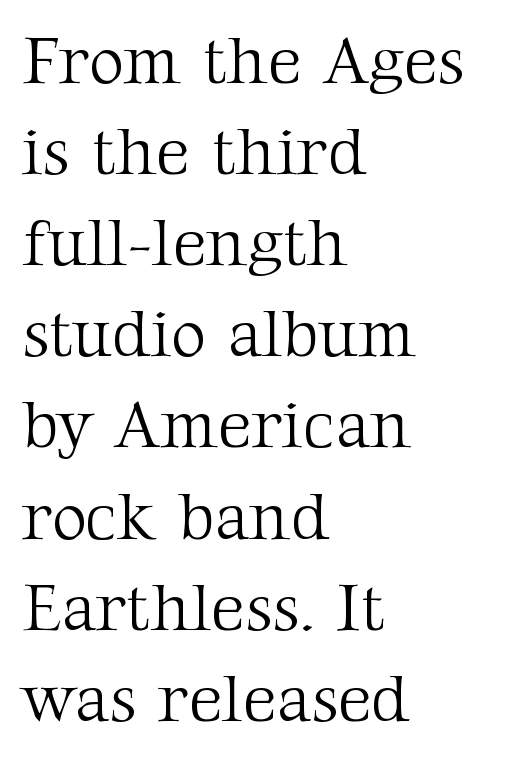
{"serif": "yes", "italic": "no", "bold": "no", "weight": "light", "width": "normal", "stroke_contrast": "medium", "x_height": "medium", "monospaced": "no", "underline": "no", "align": "left", "line_spacing": "normal", "line_spacing_ratio": 1.36, "letter_spacing": "normal", "letter_spacing_em": 0.0, "glyph_px": 67}
